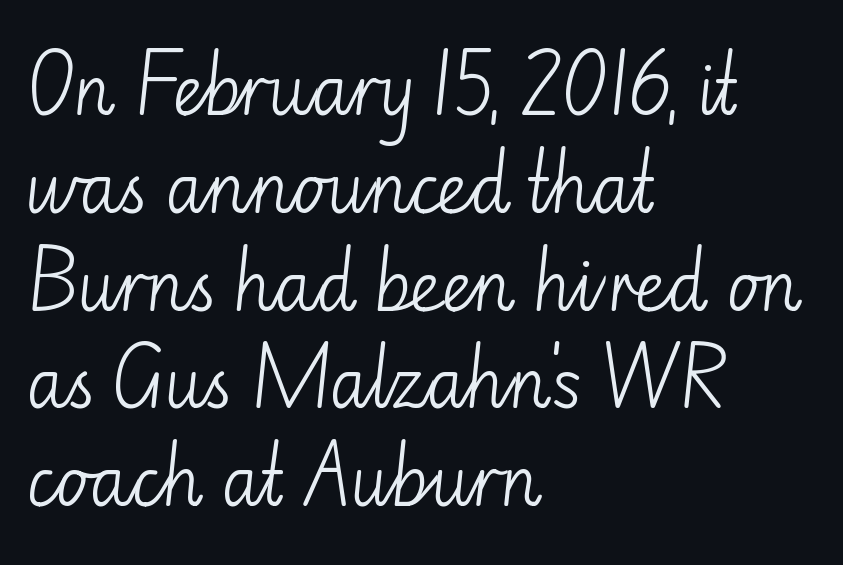
Unlike a traditional serif, this face leaves its strokes unadorned. Each word holds together tightly as a unit, with standard inter-letter gaps. Check the space under the baseline: it is left empty. Note the varied advance widths — an 'i' is clearly narrower than an 'm'. The compositor pushed each line to the left boundary.
